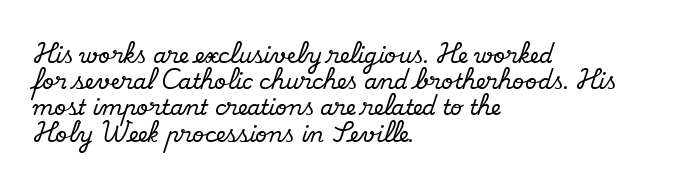
A typesetter would call this leading conventional body-copy spacing. This rendering uses left alignment, leaving the right contour irregular. The letterforms sit shoulder to shoulder at normal distance. Decoration check: the copy has no underline.
